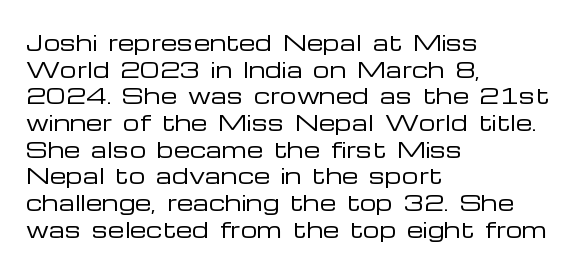
The image shows 21 px text type, upright; set left-aligned, normal line spacing (1.27x), normal letter spacing, not underlined.
